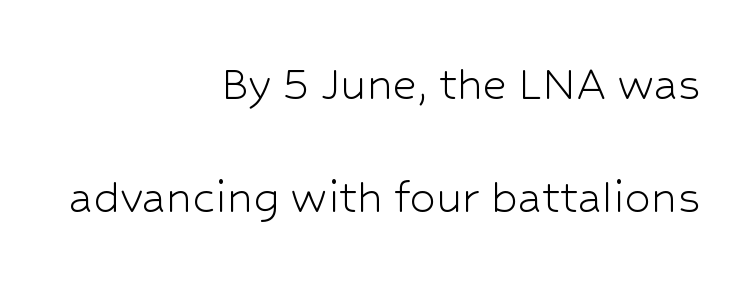
The image shows 53 px light sans-serif type, upright; set right-aligned, loose line spacing (2.14x), normal letter spacing, not underlined; low stroke contrast and a medium x-height.
